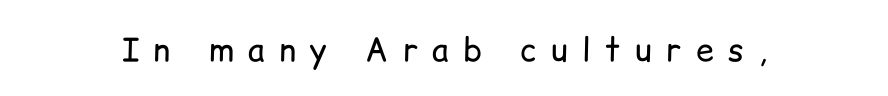
Weight class: somewhere from thin through regular. This rendering employs a face without finishing strokes, i.e., a sans-serif. Has an underline been added? It has not. If you drew a line through each stem, it would be perfectly vertical. Character widths vary here, with narrow letters taking less room than wide ones.
